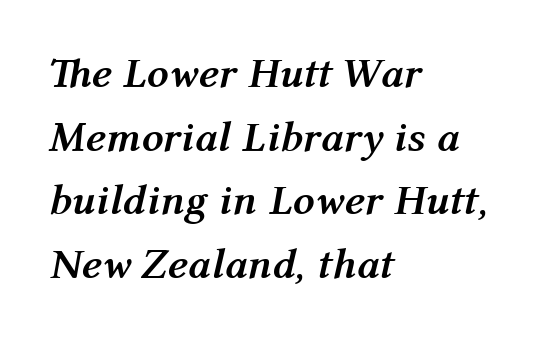
The face used here has a pronounced slope to its letters. Regarding leading, the lines here are spaced in the standard way. Letter spacing: default. This rendering uses left alignment, leaving the right contour irregular.
